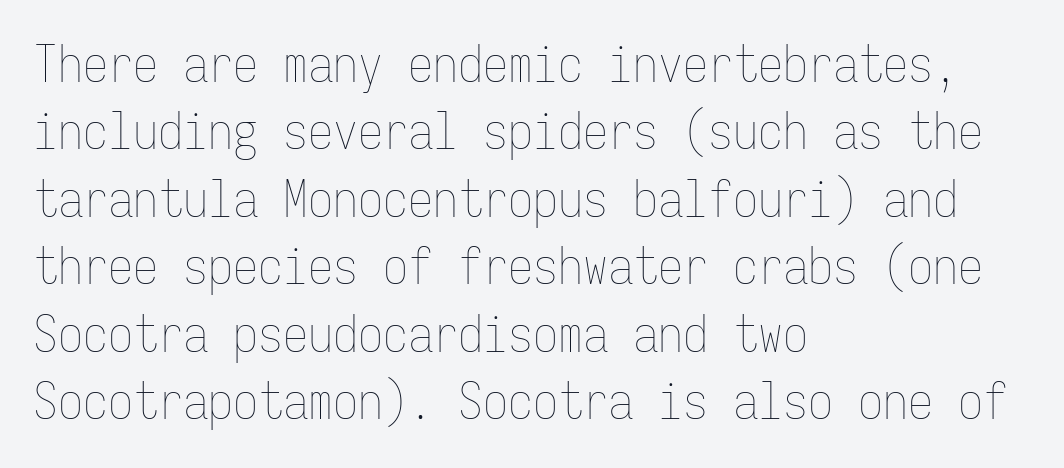
{"italic": "no", "bold": "no", "weight": "thin", "width": "condensed", "stroke_contrast": "low", "x_height": "medium", "monospaced": "yes", "underline": "no", "align": "left", "line_spacing": "normal", "line_spacing_ratio": 1.35, "letter_spacing": "normal", "letter_spacing_em": 0.0, "glyph_px": 50}
